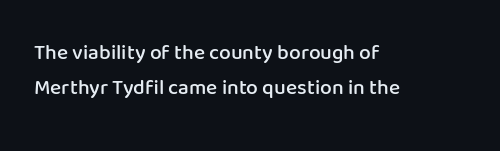
Q: Is the text bold? A: Semi-bold.
Q: Is the text italic (slanted)? A: No, it is upright.
Q: Is the text underlined? A: No.
Q: How is the paragraph aligned? A: Left-aligned.
Q: Is the spacing between letters normal or unusually wide? A: Normal.
Q: Is the spacing between lines tight, normal or loose? A: Normal.
